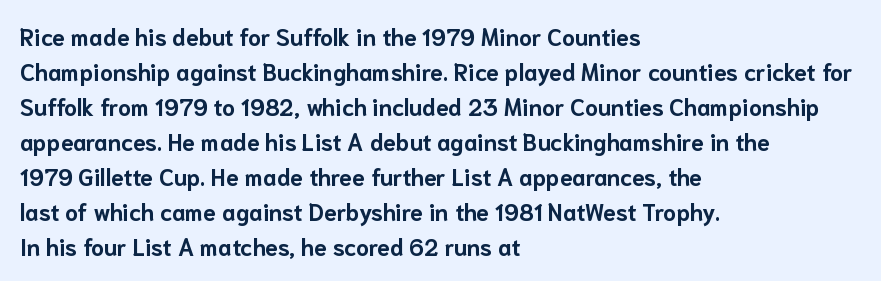
Q: Is the text bold? A: Yes.
Q: Is the text italic (slanted)? A: No, it is upright.
Q: Is the text underlined? A: No.
Q: How is the paragraph aligned? A: Left-aligned.
Q: Is the spacing between letters normal or unusually wide? A: Normal.
Q: Is the spacing between lines tight, normal or loose? A: Normal.
